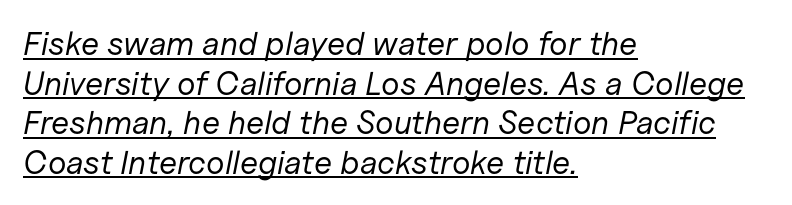
Q: Is the text bold? A: No.
Q: Is the text italic (slanted)? A: Yes, it leans right by about 11 degrees.
Q: Is the text underlined? A: Yes.
Q: How is the paragraph aligned? A: Left-aligned.
Q: Is the spacing between letters normal or unusually wide? A: Normal.
Q: Width (condensed, normal, or wide)? A: Normal.
Q: Stroke contrast? A: Low.
Q: x-height? A: Medium.
Q: Monospaced? A: No.
